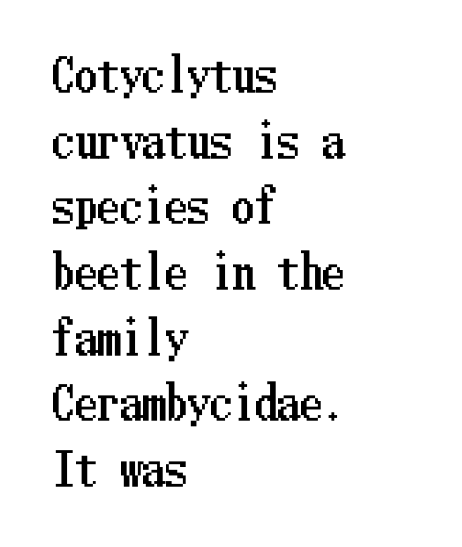
Upright lettering throughout. The face used here is rendered with its standard letterfit. Compared with a centered layout, this one pins lines to the left instead. The specimen omits any rule beneath the text block's lines. Normally led — the rows are evenly, conventionally spaced.
